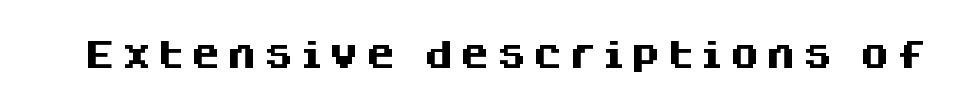
Q: Is the text bold? A: Yes.
Q: Is the text italic (slanted)? A: No, it is upright.
Q: Is the typeface a serif or a sans-serif typeface? A: Sans-serif.
Q: Is the text underlined? A: No.
Q: Width (condensed, normal, or wide)? A: Normal.
Q: Stroke contrast? A: Medium.
Q: x-height? A: Large.
Q: Monospaced? A: No.
